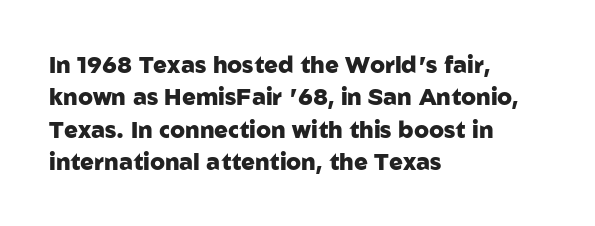
The space directly below the letters is spotless. A dark, heavy texture on the line: the type is bold. Every row of glyphs begins at an identical x-position on the left. Posture: vertical.
